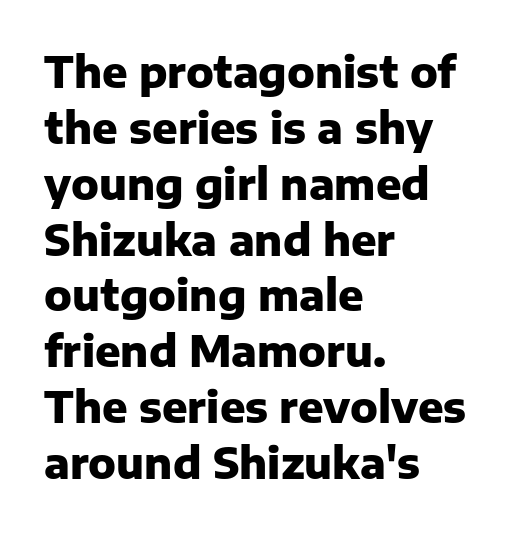
Descenders are the only things crossing below the line. The vertical gap from one line to the next is medium. Unlike italic type, these characters show no tilt at all. Tracking here is standard; glyphs follow each other at the usual distance. Each line starts at the same left margin while the right side varies. The rendering uses natural spacing where letterforms have individual widths.
